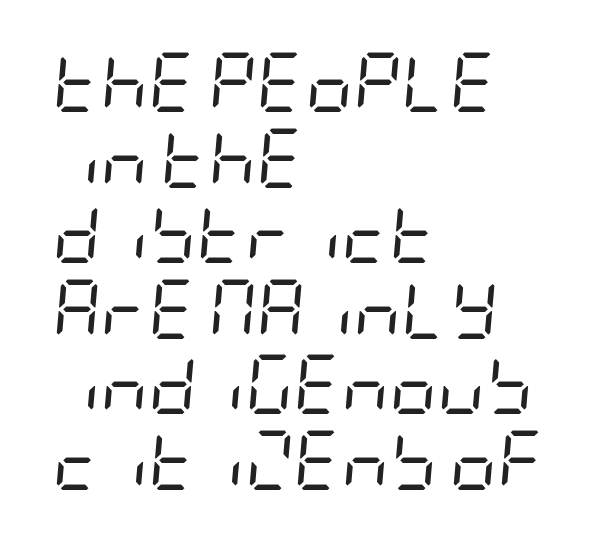
Words float on clear page, feet unadorned. The passage shown stacks its lines at a standard gap. A classic flush-left, rag-right setting is used for this passage. Counters stay open thanks to moderate or lighter strokes. You could call the tracking neutral — neither tight nor loose. There's an unmistakable incline to the writing here.
